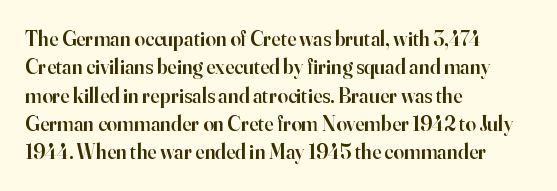
{"italic": "no", "bold": "semi", "underline": "no", "align": "left", "line_spacing": "normal", "line_spacing_ratio": 1.35, "letter_spacing": "normal", "letter_spacing_em": 0.0, "glyph_px": 21}
